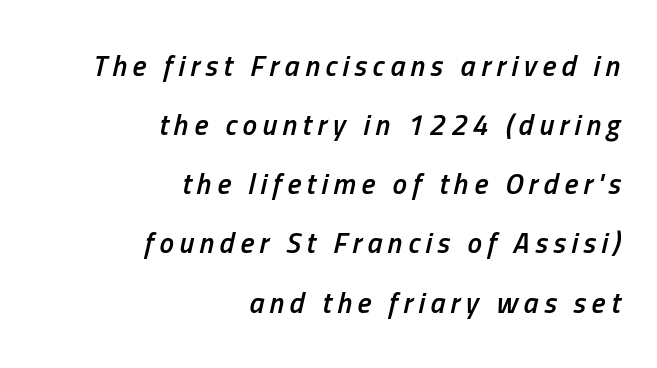
Every letter is mildly thick-stroked: semibold rather than bold. Quick note: underline off. Short and long lines alike share a common ending point at right. Students, observe: this is what heavily led, spacious text looks like. The glyphs look as if they've been sheared to an angle. This sample has the flowing, uneven cadence of proportional lettering.
